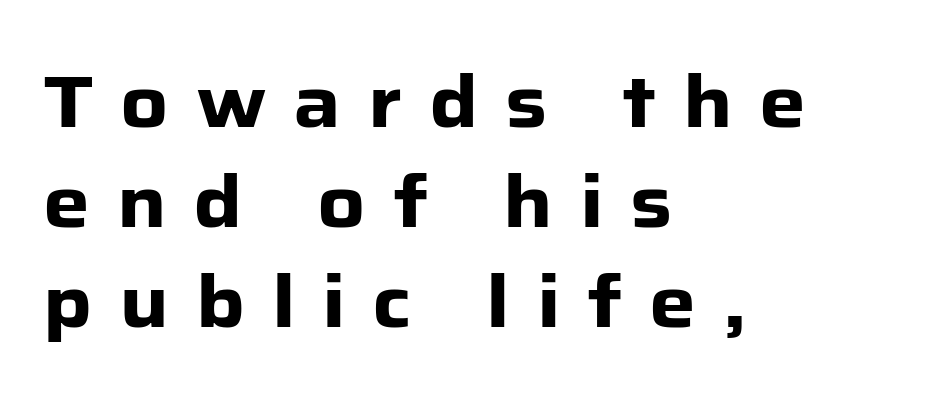
Q: Is the text bold? A: Yes.
Q: Is the text italic (slanted)? A: No, it is upright.
Q: Is the typeface a serif or a sans-serif typeface? A: Sans-serif.
Q: Is the text underlined? A: No.
Q: How is the paragraph aligned? A: Left-aligned.
Q: Is the spacing between letters normal or unusually wide? A: Unusually wide.
Q: Is the spacing between lines tight, normal or loose? A: Normal.
Q: Width (condensed, normal, or wide)? A: Normal.
Q: Stroke contrast? A: Low.
Q: x-height? A: Medium.
Q: Monospaced? A: No.
